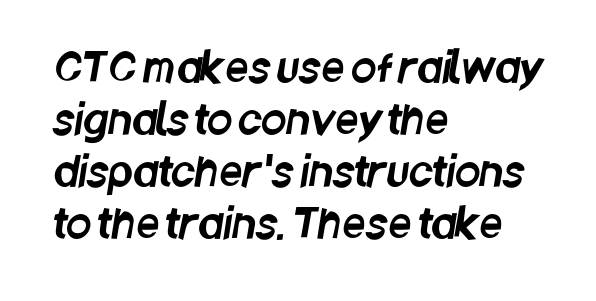
Q: Is the typeface a serif or a sans-serif typeface? A: Sans-serif.
Q: Is the text underlined? A: No.
Q: How is the paragraph aligned? A: Left-aligned.
Q: Is the spacing between letters normal or unusually wide? A: Normal.
Q: Is the spacing between lines tight, normal or loose? A: Normal.
Q: Width (condensed, normal, or wide)? A: Condensed.
Q: Stroke contrast? A: Low.
Q: x-height? A: Large.
Q: Monospaced? A: No.
